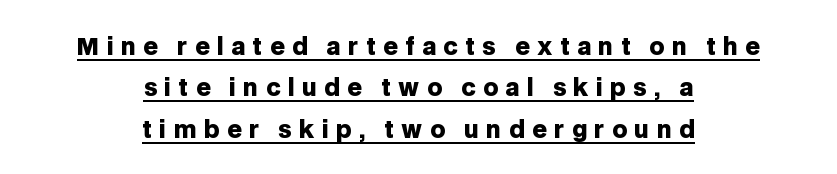
Q: Is the text bold? A: Yes.
Q: Is the text italic (slanted)? A: No, it is upright.
Q: Is the text underlined? A: Yes.
Q: How is the paragraph aligned? A: Centered.
Q: Is the spacing between letters normal or unusually wide? A: Unusually wide.
